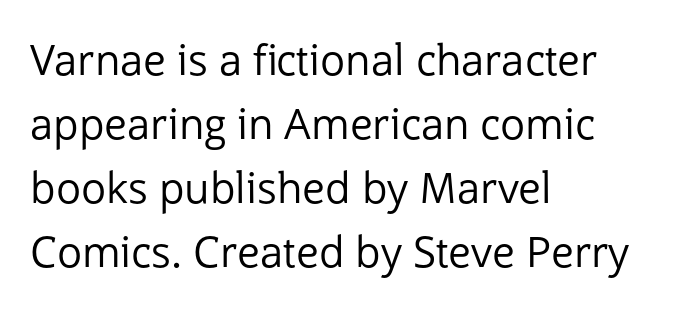
Where is the straight margin? On the left. Style check: upright. The passage shown is typed in a proportional face where columns would drift. You can tell from the bare stems that sans-serif type was used. No heavy texture on the line: the type isn't bold.
